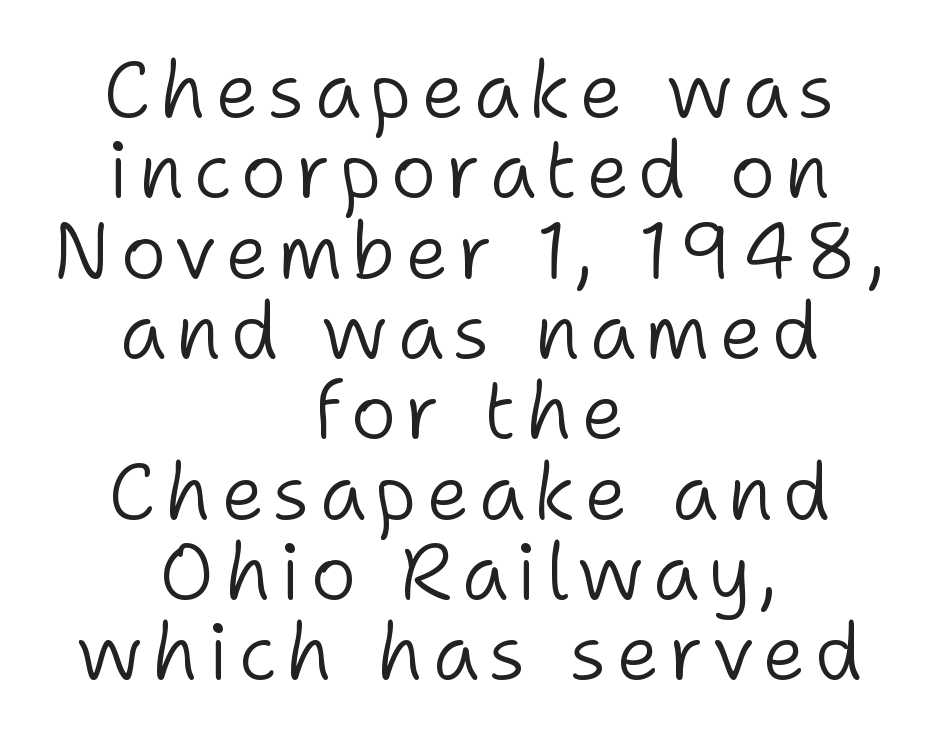
Q: Is the text bold? A: No.
Q: Is the text italic (slanted)? A: No, it is upright.
Q: Is the typeface a serif or a sans-serif typeface? A: Sans-serif.
Q: Is the text underlined? A: No.
Q: How is the paragraph aligned? A: Centered.
Q: Is the spacing between lines tight, normal or loose? A: Tight.
Q: Width (condensed, normal, or wide)? A: Normal.
Q: Stroke contrast? A: Low.
Q: x-height? A: Medium.
Q: Monospaced? A: No.
